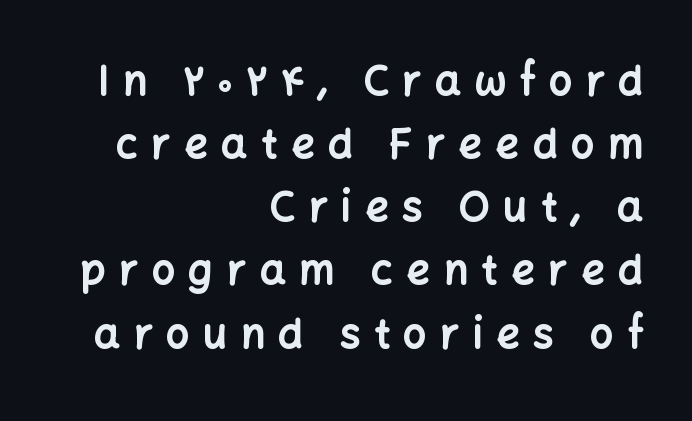
The image shows 41 px bold sans-serif type, upright; set right-aligned, normal line spacing (1.54x), unusually wide letter spacing (+0.33 em), not underlined; low stroke contrast and a medium x-height.
